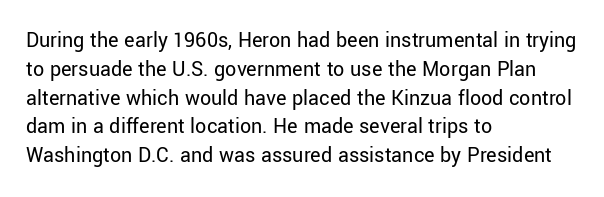
Q: Is the text bold? A: No.
Q: Is the text italic (slanted)? A: No, it is upright.
Q: Is the text underlined? A: No.
Q: How is the paragraph aligned? A: Left-aligned.
Q: Is the spacing between letters normal or unusually wide? A: Normal.
Q: Is the spacing between lines tight, normal or loose? A: Normal.
